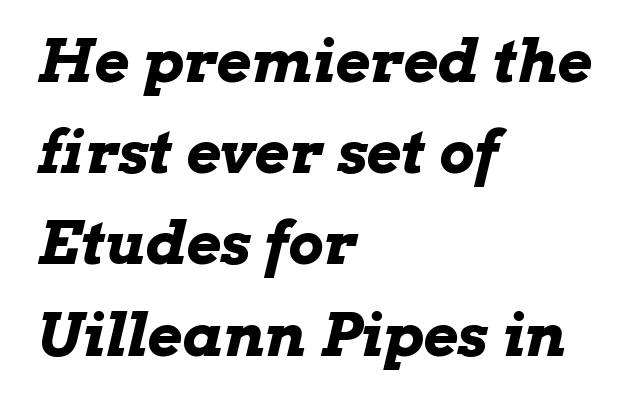
You'd pick this weight for a headline — it's a proper bold. The rendering keeps characters at their native spacing. The face used here is proportionally spaced, like ordinary book or web type. Evenly set lines give the paragraph a standard silhouette. The glyphs are unaccompanied by any horizontal stroke below them. Where is the straight margin? On the left.
